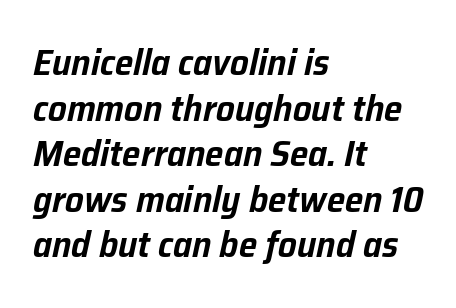
The image shows 37 px text type, italic (leaning right); set left-aligned, line spacing 1.23x, normal letter spacing, not underlined; low stroke contrast and a medium x-height.
